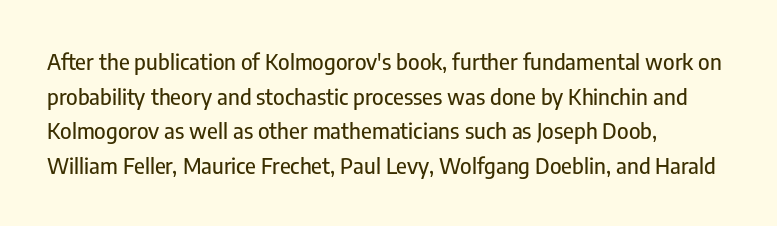
Q: Is the text italic (slanted)? A: No, it is upright.
Q: Is the text underlined? A: No.
Q: How is the paragraph aligned? A: Left-aligned.
Q: Is the spacing between letters normal or unusually wide? A: Normal.
Q: Is the spacing between lines tight, normal or loose? A: Normal.
